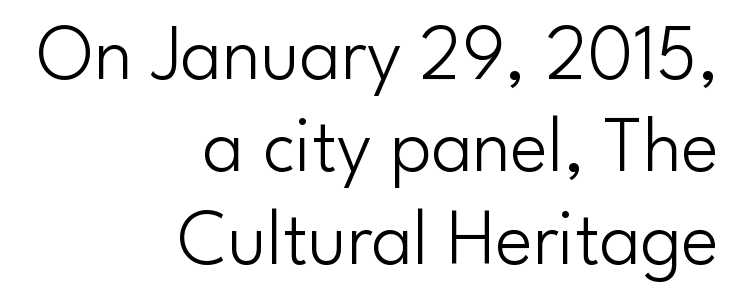
Q: Is the text bold? A: No.
Q: Is the text italic (slanted)? A: No, it is upright.
Q: Is the typeface a serif or a sans-serif typeface? A: Sans-serif.
Q: Is the text underlined? A: No.
Q: How is the paragraph aligned? A: Right-aligned.
Q: Is the spacing between letters normal or unusually wide? A: Normal.
Q: Width (condensed, normal, or wide)? A: Normal.
Q: Stroke contrast? A: Low.
Q: x-height? A: Small.
Q: Monospaced? A: No.
